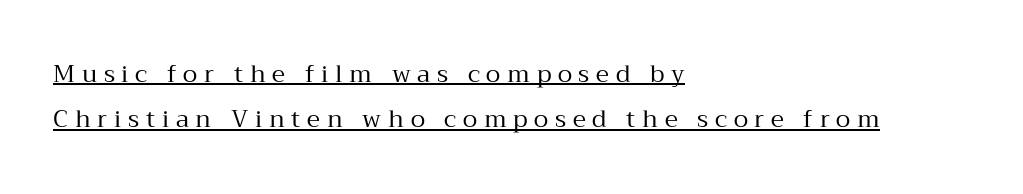
The image shows 24 px text type, upright; set left-aligned, line spacing 1.89x, unusually wide letter spacing (+0.28 em), underlined.
